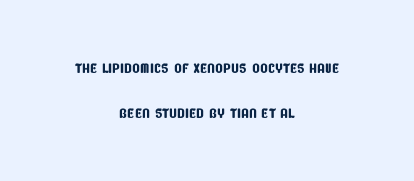
The space directly below the letters is spotless. Glyph-to-glyph distance matches everyday printed text. One-word summary of the alignment: center. Loosely led — the rows are spread out.
